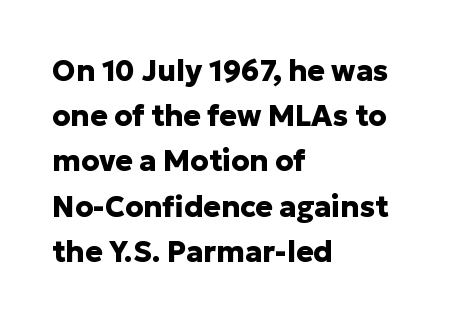
The image shows 29 px heavy sans-serif type, upright; set left-aligned, normal line spacing (1.56x), normal letter spacing, not underlined; low stroke contrast and a medium x-height.
